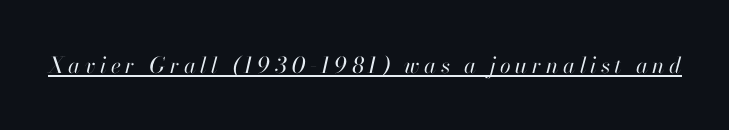
The font is comparable to plain body text, perhaps lighter. The specimen includes a rule beneath the text block's lines. These lines were composed using italics. The tracking jumps out immediately: characters are airy and widely separated.
